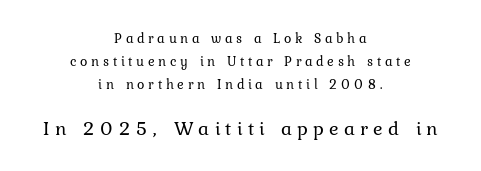
Larger block? The one below; the one above is distinctly smaller. Vertical strokes here are truly vertical. Caption: expanded tracking, letters set apart. Summary of weight: not heavy and not bold. Caption: multi-line text, centered on the measure.
